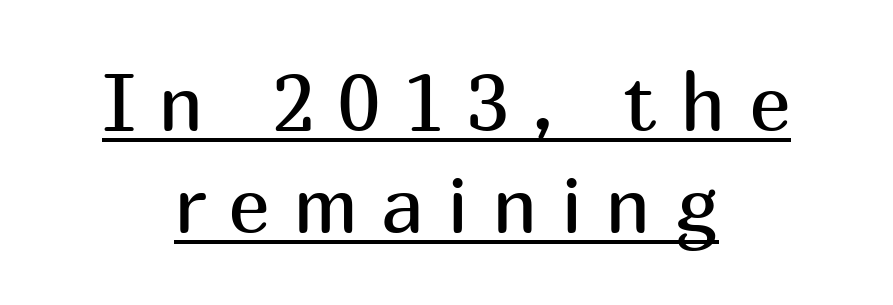
{"serif": "no", "italic": "no", "bold": "no", "weight": "regular", "width": "normal", "stroke_contrast": "medium", "x_height": "medium", "monospaced": "no", "underline": "yes", "align": "center", "line_spacing": "normal", "line_spacing_ratio": 1.29, "letter_spacing": "wide", "letter_spacing_em": 0.29, "glyph_px": 79}
